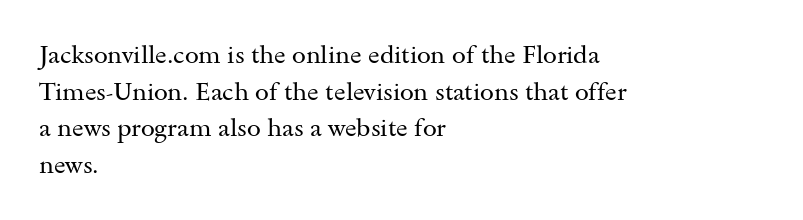
{"italic": "no", "bold": "no", "underline": "no", "align": "left", "line_spacing": "normal", "line_spacing_ratio": 1.47, "letter_spacing": "normal", "letter_spacing_em": 0.0, "glyph_px": 25}
